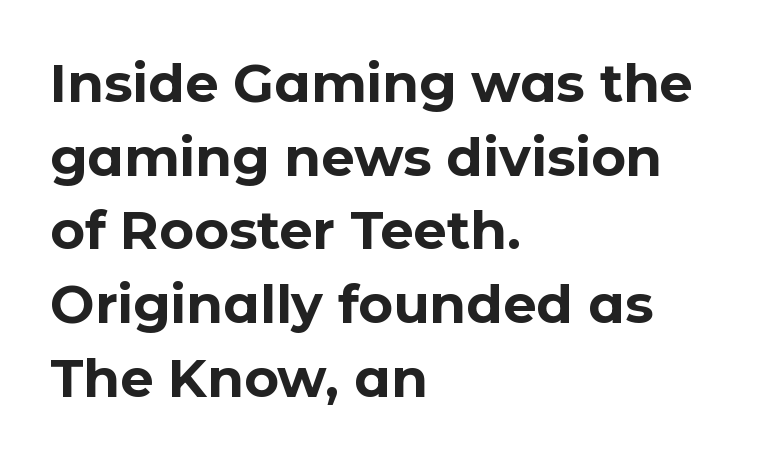
Q: Is the text bold? A: Yes.
Q: Is the text italic (slanted)? A: No, it is upright.
Q: Is the typeface a serif or a sans-serif typeface? A: Sans-serif.
Q: Is the text underlined? A: No.
Q: How is the paragraph aligned? A: Left-aligned.
Q: Is the spacing between letters normal or unusually wide? A: Normal.
Q: Is the spacing between lines tight, normal or loose? A: Normal.
Q: Width (condensed, normal, or wide)? A: Normal.
Q: Stroke contrast? A: Low.
Q: x-height? A: Medium.
Q: Monospaced? A: No.
